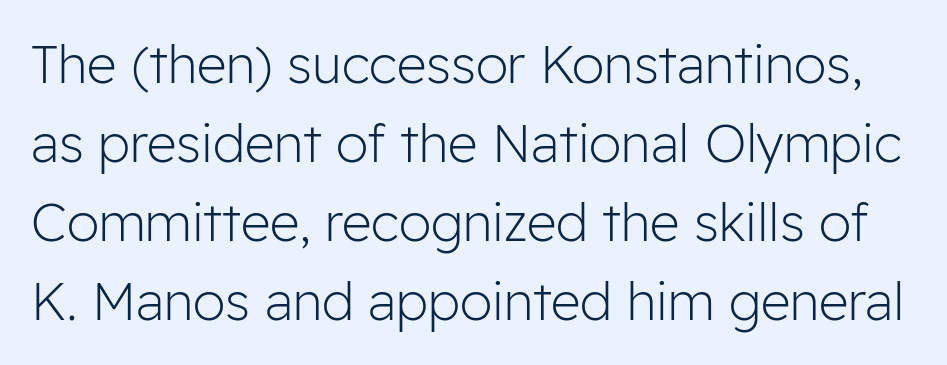
{"serif": "no", "italic": "no", "bold": "no", "weight": "light", "width": "normal", "stroke_contrast": "low", "x_height": "medium", "monospaced": "no", "underline": "no", "line_spacing": "normal", "line_spacing_ratio": 1.52, "letter_spacing": "normal", "letter_spacing_em": 0.0, "glyph_px": 52}
